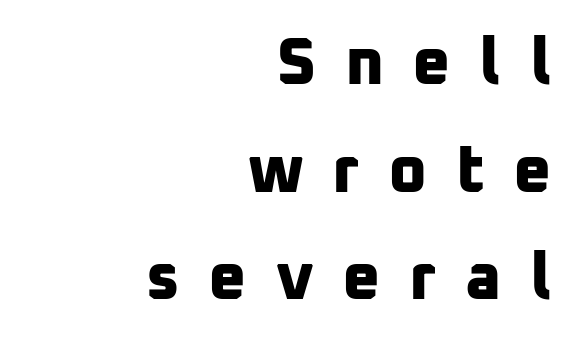
Looks like regular typesetting: each glyph gets only the width it needs. The strokes are fattened all the way to bold. Alignment: flush right. Unmarked baselines from the first word to the last. The block of text has a typical density, with ordinary space between rows.
